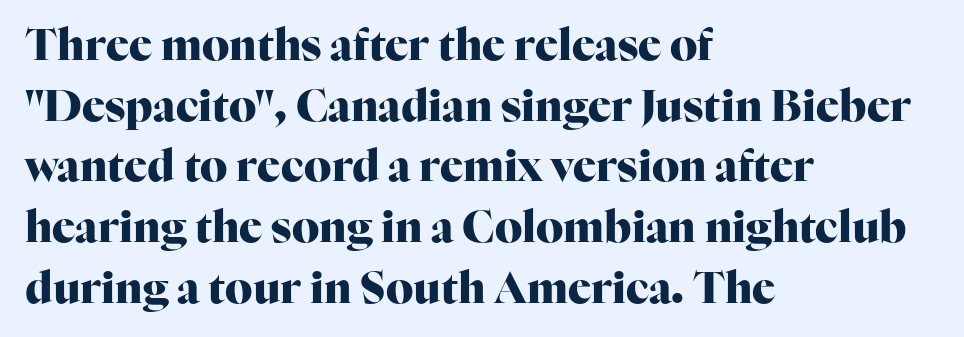
{"serif": "yes", "italic": "no", "bold": "yes", "weight": "heavy", "width": "normal", "stroke_contrast": "high", "x_height": "medium", "monospaced": "no", "underline": "no", "align": "left", "line_spacing": "normal", "line_spacing_ratio": 1.41, "letter_spacing": "normal", "letter_spacing_em": 0.0, "glyph_px": 43}
